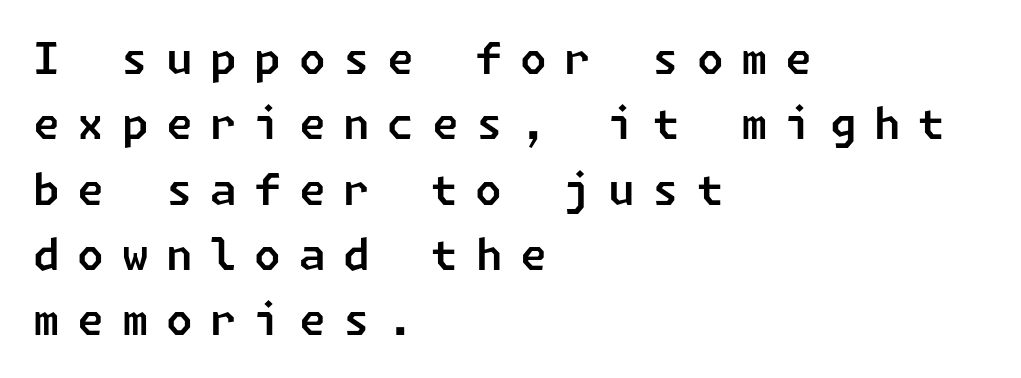
The image shows 43 px sans-serif type; set left-aligned, normal line spacing (1.52x), unusually wide letter spacing (+0.41 em), not underlined; low stroke contrast and a medium x-height.
